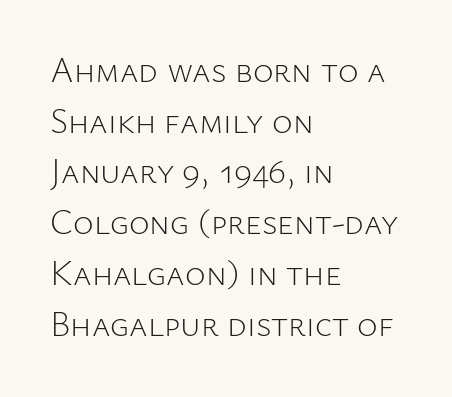
You can tell from the bare stems that sans-serif type was used. Think of a printed novel: that variable character pitch is what you see here. Typeset ragged right — the left edge is the straight one. Tracking here is standard; glyphs follow each other at the usual distance. Rule under the text: the space is simply empty. Is the type heavy? It reads as light-to-regular instead.
